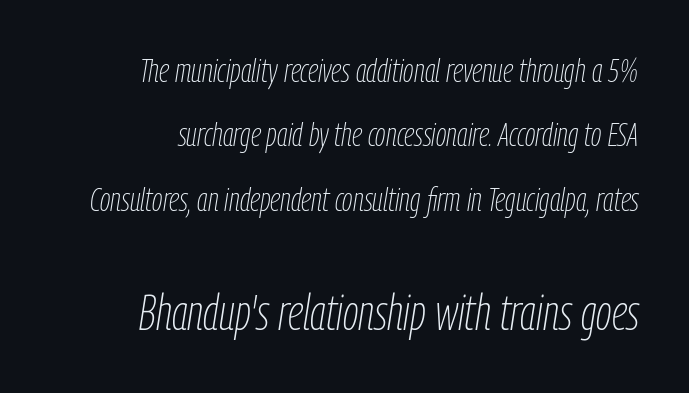
Q: Is the text bold? A: No.
Q: Is the text italic (slanted)? A: Yes, it leans right by about 9 degrees.
Q: Is the text underlined? A: No.
Q: How is the paragraph aligned? A: Right-aligned.
Q: Is the spacing between letters normal or unusually wide? A: Normal.
Q: Is the spacing between lines tight, normal or loose? A: Loose.
Q: Which block of text is set in a larger size, the first (top) or the second (bottom)? A: The second (bottom) one.
Q: Width (condensed, normal, or wide)? A: Condensed.
Q: Stroke contrast? A: Low.
Q: x-height? A: Medium.
Q: Monospaced? A: No.
